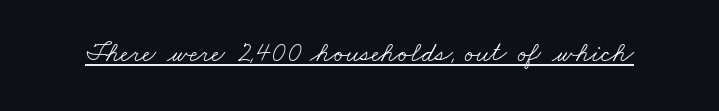
Underlining? Definitely there. Spacing between characters is what you'd get straight out of the box. Vertical stems look standard width or narrower in stroke. Proportional: the letters do not fall into vertical columns. The designer went with a serif here, giving each stem small feet.
